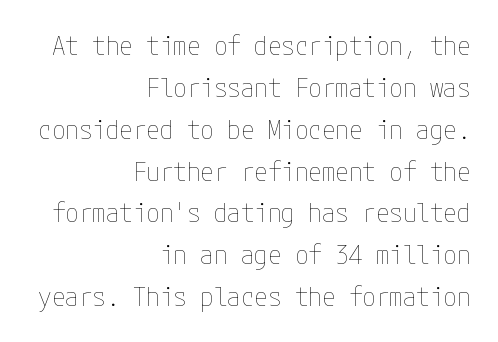
{"italic": "no", "bold": "no", "underline": "no", "align": "right", "line_spacing": "normal", "line_spacing_ratio": 1.55, "letter_spacing": "normal", "letter_spacing_em": 0.0, "glyph_px": 27}
